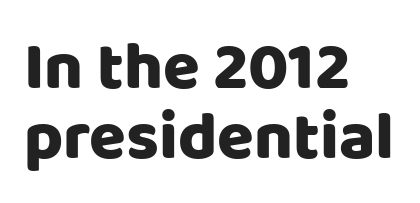
Posture: straight, roman, zero tilt. Think of a printed novel: that variable character pitch is what you see here. The lines are quadded left. These lines keep a tight, regular rhythm from letter to letter.
